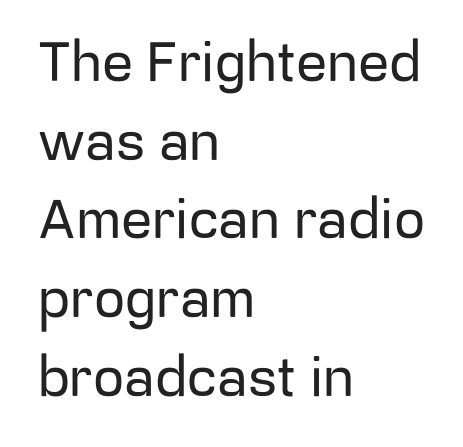
Proportional: the letters do not fall into vertical columns. The face used here is a sans, in the tradition of grotesques and geometrics. Rule under the text: the space is simply empty. Horizontal bands of white between lines are of average thickness. Characters remain perfectly vertical along every line.
